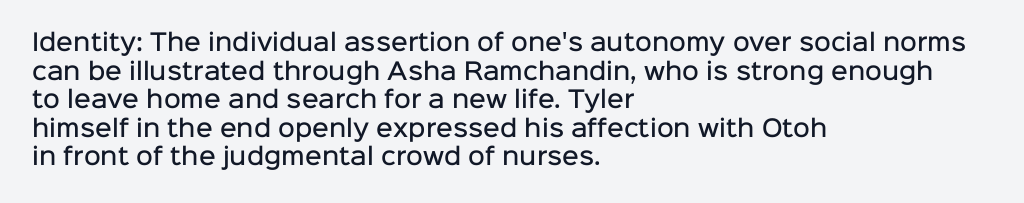
The image shows 23 px text type, upright; set left-aligned, line spacing 1.24x, normal letter spacing, not underlined.
